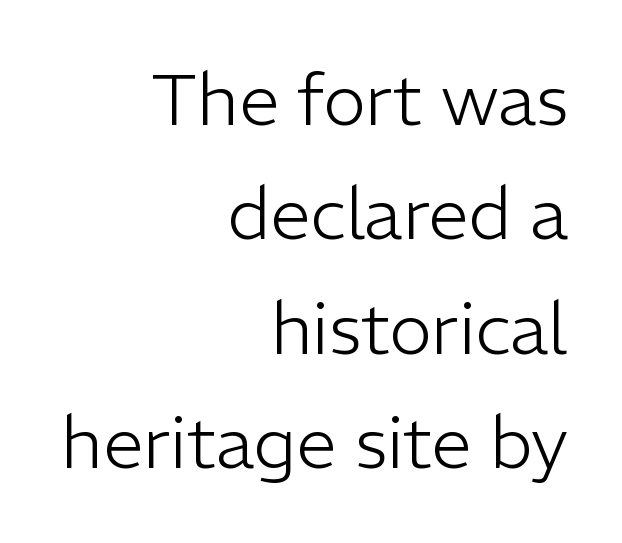
{"serif": "no", "italic": "no", "bold": "no", "weight": "light", "width": "normal", "stroke_contrast": "low", "x_height": "medium", "monospaced": "no", "underline": "no", "align": "right", "line_spacing": "normal", "line_spacing_ratio": 1.59, "letter_spacing": "normal", "letter_spacing_em": 0.0, "glyph_px": 72}
